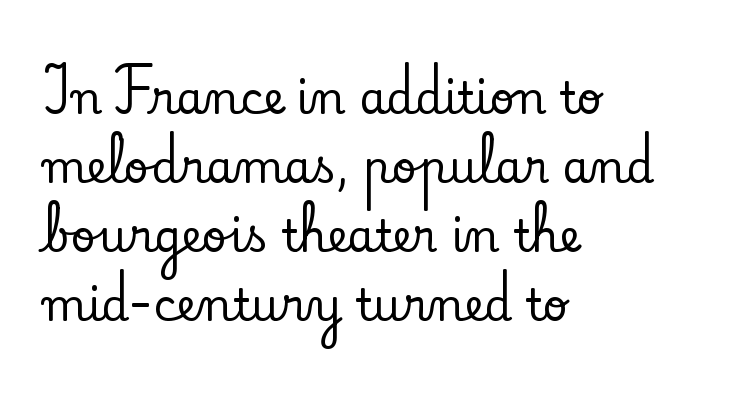
{"serif": "yes", "italic": "no", "width": "normal", "stroke_contrast": "low", "x_height": "small", "monospaced": "no", "underline": "no", "align": "left", "line_spacing": "normal", "line_spacing_ratio": 1.57, "letter_spacing": "normal", "letter_spacing_em": 0.0, "glyph_px": 44}
